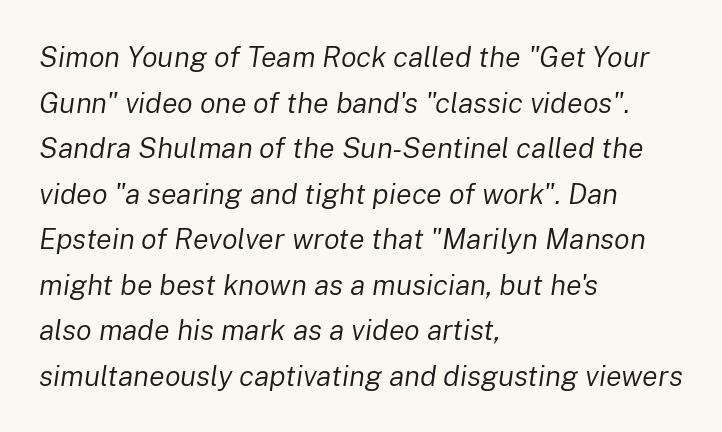
Q: Is the text bold? A: No.
Q: Is the text italic (slanted)? A: Yes, it leans right by about 8 degrees.
Q: Is the text underlined? A: No.
Q: How is the paragraph aligned? A: Left-aligned.
Q: Is the spacing between letters normal or unusually wide? A: Normal.
Q: Is the spacing between lines tight, normal or loose? A: Normal.
Q: Width (condensed, normal, or wide)? A: Normal.
Q: Stroke contrast? A: Low.
Q: x-height? A: Medium.
Q: Monospaced? A: No.
